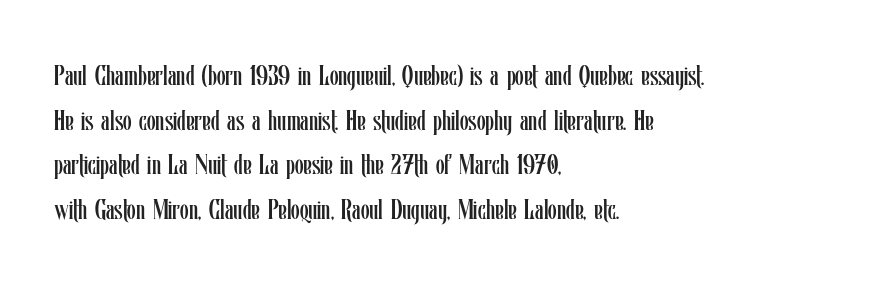
Q: Is the text bold? A: No.
Q: Is the text italic (slanted)? A: No, it is upright.
Q: Is the text underlined? A: No.
Q: How is the paragraph aligned? A: Left-aligned.
Q: Is the spacing between letters normal or unusually wide? A: Normal.
Q: Is the spacing between lines tight, normal or loose? A: Normal.
Q: Width (condensed, normal, or wide)? A: Condensed.
Q: Stroke contrast? A: Low.
Q: x-height? A: Medium.
Q: Monospaced? A: No.
